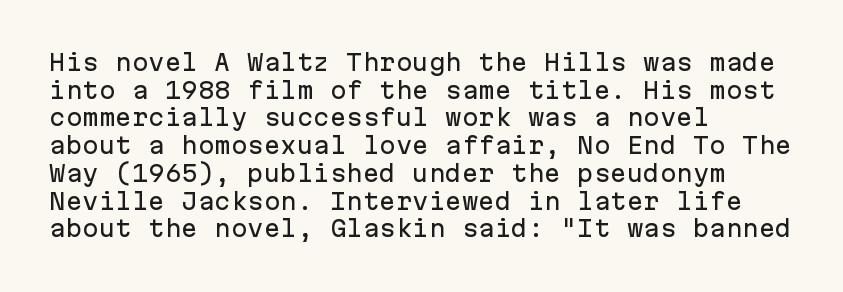
Q: Is the text italic (slanted)? A: No, it is upright.
Q: Is the text underlined? A: No.
Q: How is the paragraph aligned? A: Left-aligned.
Q: Is the spacing between letters normal or unusually wide? A: Normal.
Q: Is the spacing between lines tight, normal or loose? A: Normal.
